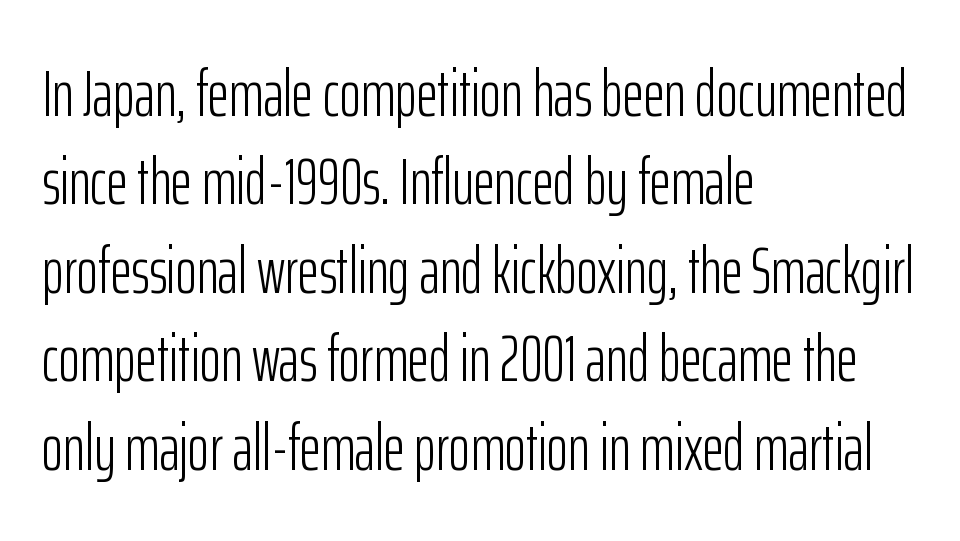
{"serif": "no", "italic": "no", "bold": "no", "weight": "light", "width": "condensed", "stroke_contrast": "low", "x_height": "medium", "monospaced": "no", "underline": "no", "align": "left", "line_spacing": "normal", "line_spacing_ratio": 1.36, "letter_spacing": "normal", "letter_spacing_em": 0.0, "glyph_px": 65}
